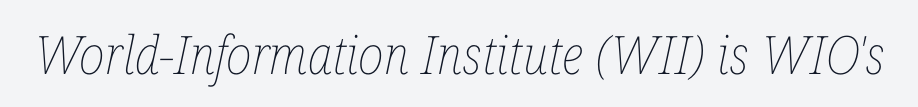
Q: Is the text bold? A: No.
Q: Is the text italic (slanted)? A: Yes, it leans right by about 12 degrees.
Q: Is the text underlined? A: No.
Q: Is the spacing between letters normal or unusually wide? A: Normal.
Q: Width (condensed, normal, or wide)? A: Condensed.
Q: Stroke contrast? A: Low.
Q: x-height? A: Medium.
Q: Monospaced? A: No.
